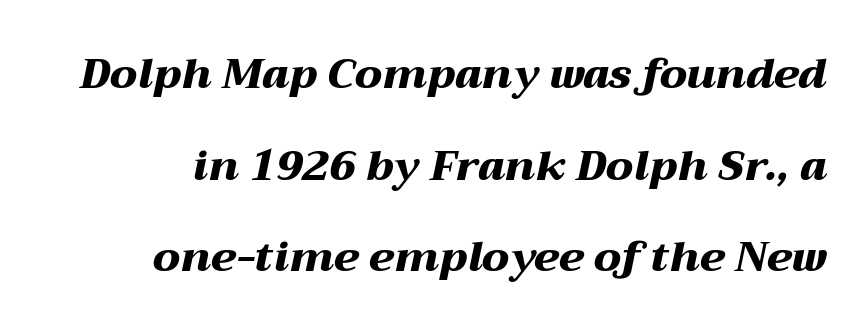
The image shows 42 px heavy, wide type, italic (leaning right); set loose line spacing (2.18x), normal letter spacing, not underlined; medium stroke contrast and a medium x-height.
